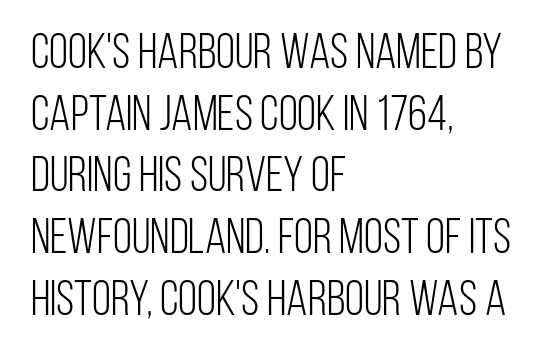
Character widths vary here, with narrow letters taking less room than wide ones. Each stroke keeps to a modest, everyday thickness or less. The letters stand upright; this is a roman face. Descenders are the only things crossing below the line. The designer left line spacing at the default. Caption: standard tracking, unaltered.
